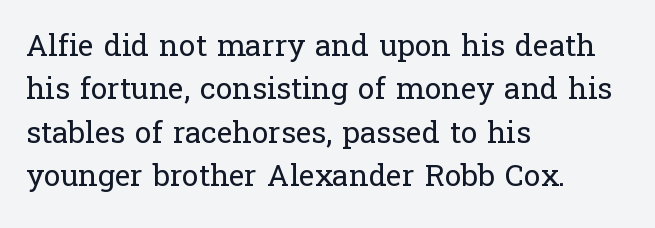
When letters stand straight like this, we call the style roman or upright. Whoever set this chose a conventional vertical rhythm. The gaps between neighbouring characters are ordinary and unremarkable. The foot of each line stays bare and open. The lines in this sample share a left origin and differ only in where they stop.
